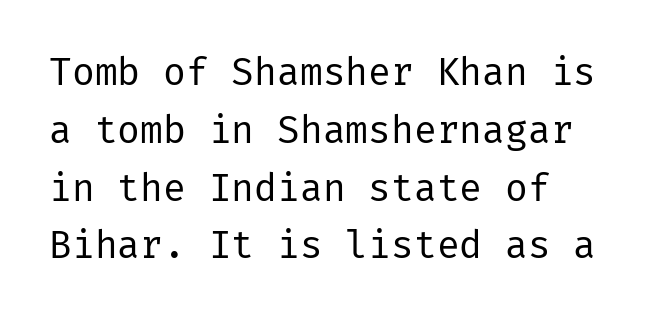
Vertical stems look standard width or narrower in stroke. Caption: standard tracking, unaltered. Italic: no, the glyphs are upright roman. Typeset ragged right — the left edge is the straight one. Font category for this specimen: sans-serif. The vertical gap from one line to the next is medium.
